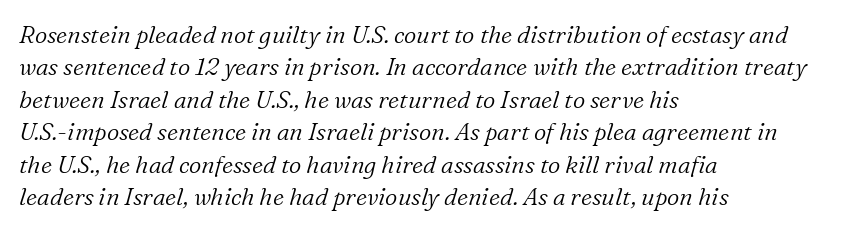
The image shows 24 px text type, italic (leaning right); set left-aligned, normal line spacing (1.35x), normal letter spacing, not underlined.
